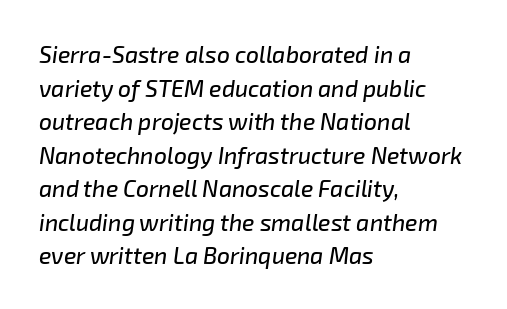
Q: Is the text italic (slanted)? A: Yes, it leans right by about 8 degrees.
Q: Is the text underlined? A: No.
Q: How is the paragraph aligned? A: Left-aligned.
Q: Is the spacing between letters normal or unusually wide? A: Normal.
Q: Is the spacing between lines tight, normal or loose? A: Normal.
